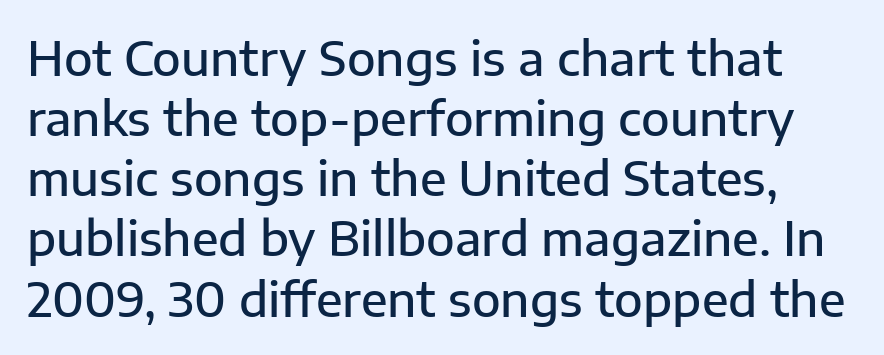
The image shows 47 px semibold sans-serif type, upright; set normal line spacing (1.28x), normal letter spacing, not underlined; low stroke contrast and a medium x-height.
